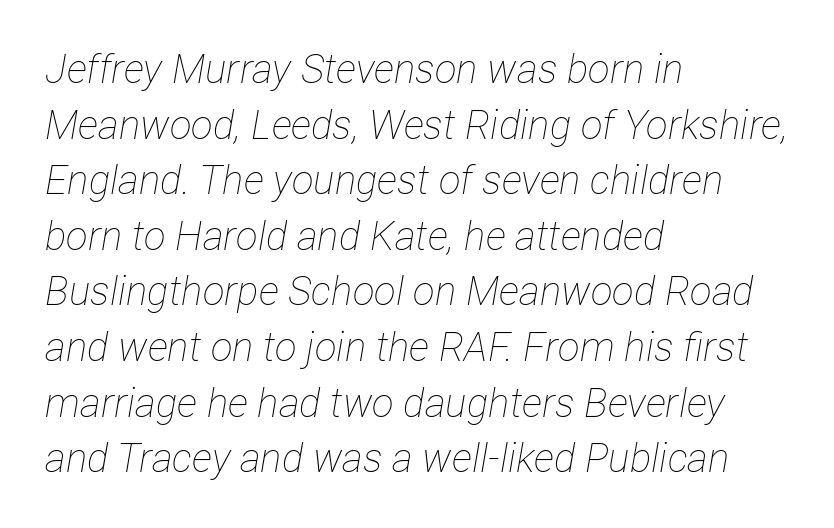
{"italic": "yes", "lean": "right", "slant_degrees": 12, "bold": "no", "weight": "thin", "width": "condensed", "stroke_contrast": "low", "x_height": "medium", "monospaced": "no", "underline": "no", "align": "left", "line_spacing": "normal", "line_spacing_ratio": 1.39, "letter_spacing": "normal", "letter_spacing_em": 0.0, "glyph_px": 40}
